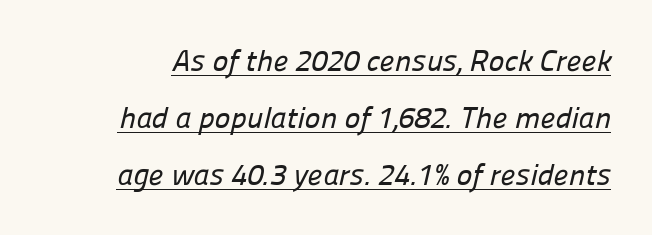
The image shows 30 px sans-serif type; set loose line spacing (1.9x), normal letter spacing, underlined; low stroke contrast and a medium x-height.
